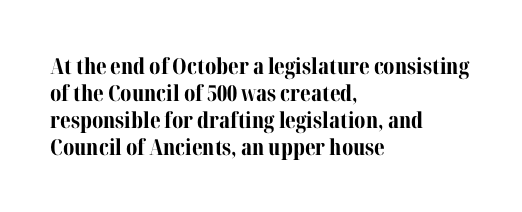
Q: Is the text bold? A: Yes.
Q: Is the text italic (slanted)? A: No, it is upright.
Q: Is the text underlined? A: No.
Q: How is the paragraph aligned? A: Left-aligned.
Q: Is the spacing between letters normal or unusually wide? A: Normal.
